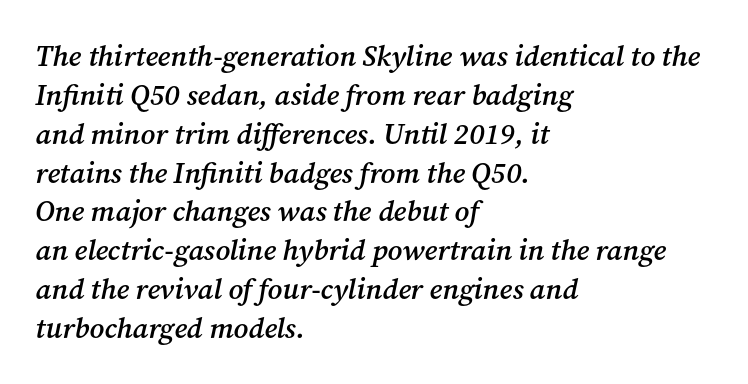
The image shows 29 px semibold serif type, italic (leaning right); set left-aligned, normal line spacing (1.34x), normal letter spacing, not underlined; medium stroke contrast and a medium x-height.
